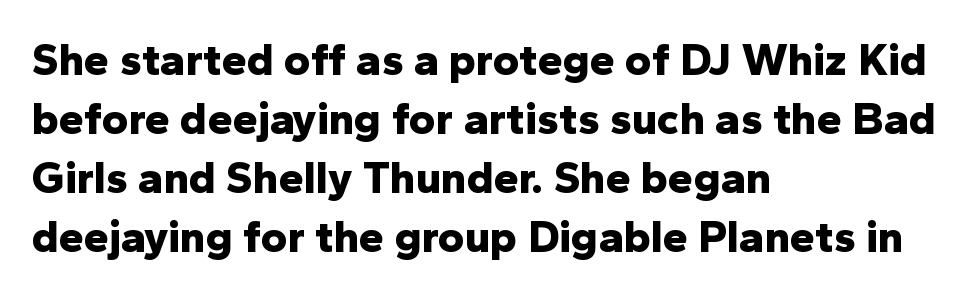
The image shows 45 px bold sans-serif type, upright; set left-aligned, normal line spacing (1.31x), normal letter spacing, not underlined; low stroke contrast and a medium x-height.
